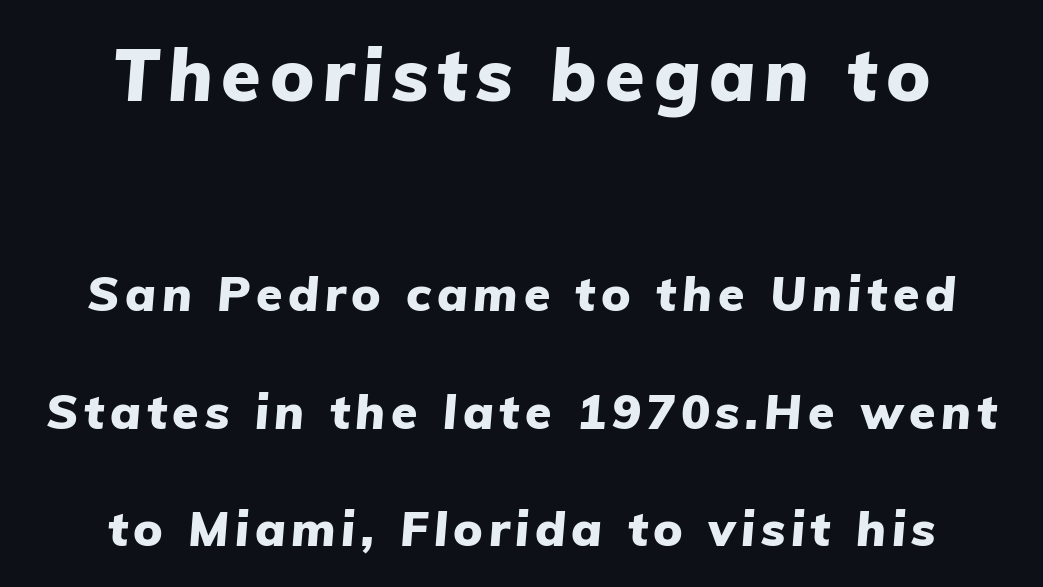
Q: Is the text bold? A: Yes.
Q: Is the text italic (slanted)? A: Yes, it leans right by about 5 degrees.
Q: Is the text underlined? A: No.
Q: How is the paragraph aligned? A: Centered.
Q: Is the spacing between lines tight, normal or loose? A: Loose.
Q: Which block of text is set in a larger size, the first (top) or the second (bottom)? A: The first (top) one.
Q: Width (condensed, normal, or wide)? A: Normal.
Q: Stroke contrast? A: Low.
Q: x-height? A: Medium.
Q: Monospaced? A: No.
